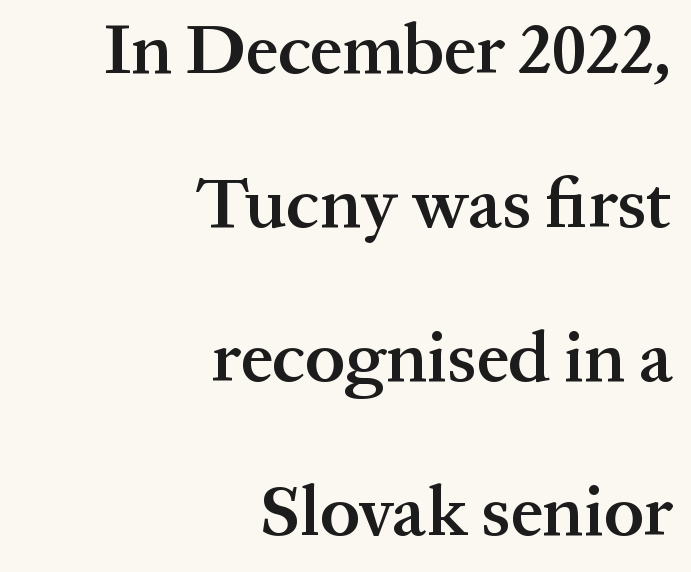
Compared with an ordinary text face, these strokes are moderately heavier — a semibold. A typesetter would mark this as roman, not italic. Spacing between characters is what you'd get straight out of the box. Each row of text sits above clean, open space. Honestly, the rows look like they've been pulled way apart.
